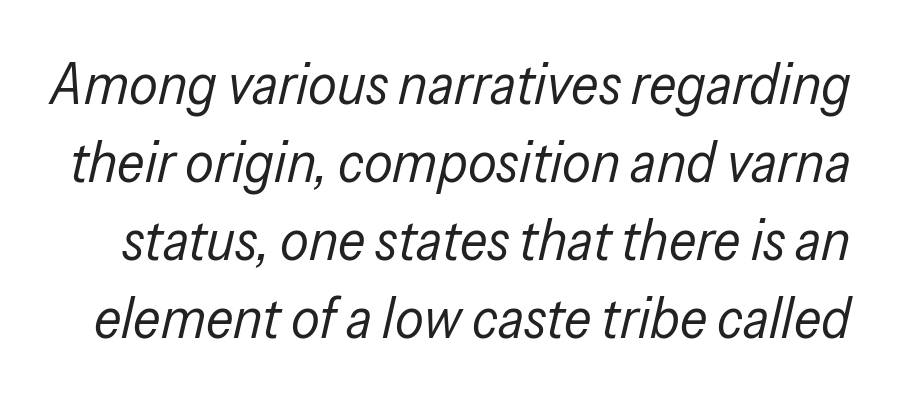
The image shows 57 px regular-weight, condensed type, italic (leaning right); set normal line spacing (1.37x), normal letter spacing, not underlined; low stroke contrast and a medium x-height.
